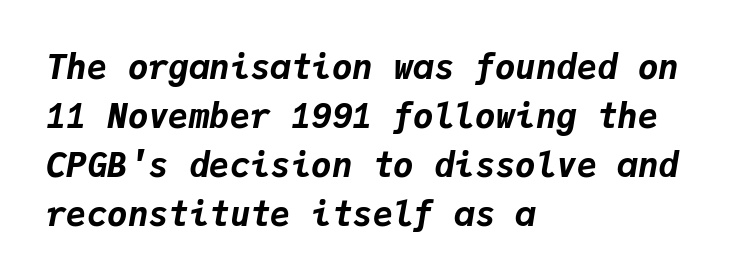
What stands out about the letter spacing? Nothing — it is the standard amount. Looks like terminal output: every glyph gets an equal slot. The font's italic variant was chosen for this text. A typesetter would call this leading conventional body-copy spacing.
